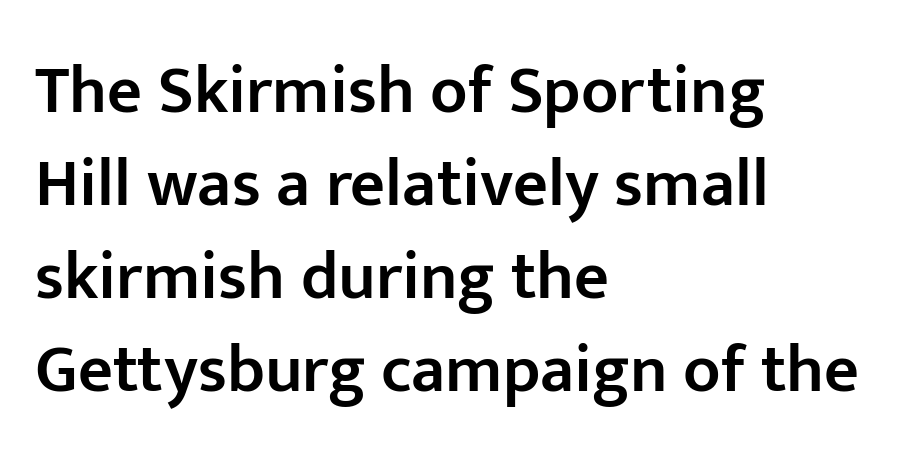
This rendering leaves character spacing at its baseline value. Serifs: no, the terminals of the letterforms are clean. The rendering uses natural spacing where letterforms have individual widths. Vertical strokes here are truly vertical.
